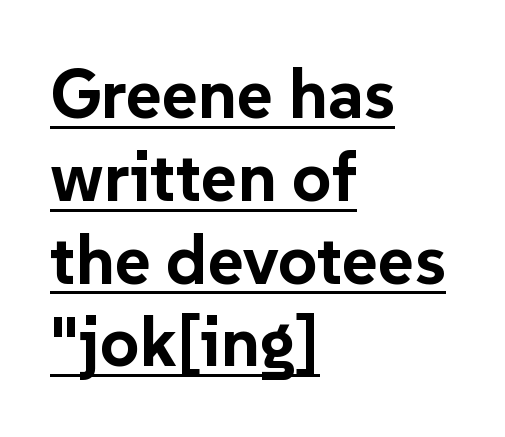
Q: Is the text bold? A: Yes.
Q: Is the text italic (slanted)? A: No, it is upright.
Q: Is the typeface a serif or a sans-serif typeface? A: Sans-serif.
Q: Is the text underlined? A: Yes.
Q: How is the paragraph aligned? A: Left-aligned.
Q: Is the spacing between letters normal or unusually wide? A: Normal.
Q: Width (condensed, normal, or wide)? A: Normal.
Q: Stroke contrast? A: Low.
Q: x-height? A: Medium.
Q: Monospaced? A: No.
